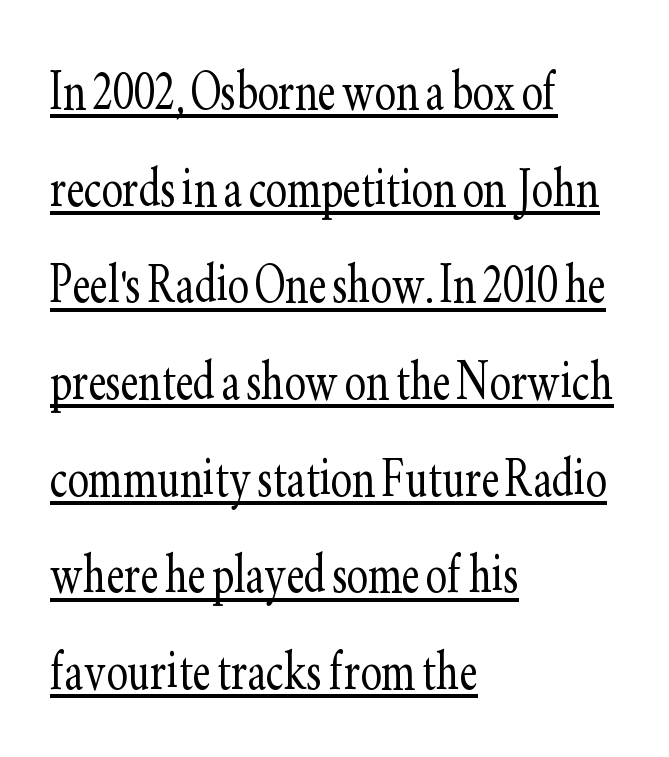
The image shows 64 px light, condensed serif type, upright; set left-aligned, normal line spacing (1.51x), normal letter spacing, underlined; low stroke contrast and a small x-height.
